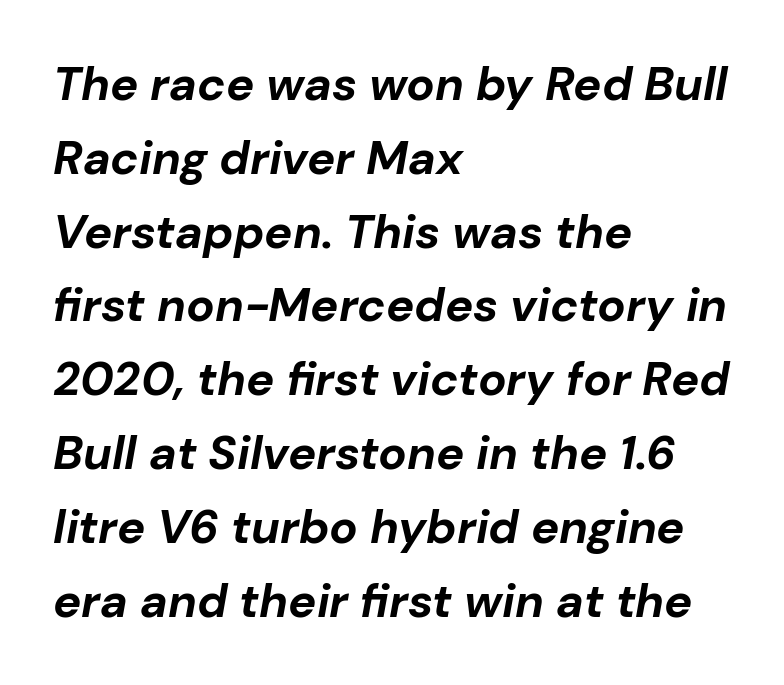
{"italic": "yes", "lean": "right", "slant_degrees": 10, "bold": "yes", "weight": "bold", "width": "normal", "stroke_contrast": "low", "x_height": "medium", "monospaced": "no", "underline": "no", "align": "left", "line_spacing": "normal", "line_spacing_ratio": 1.57, "letter_spacing": "normal", "letter_spacing_em": 0.0, "glyph_px": 47}
